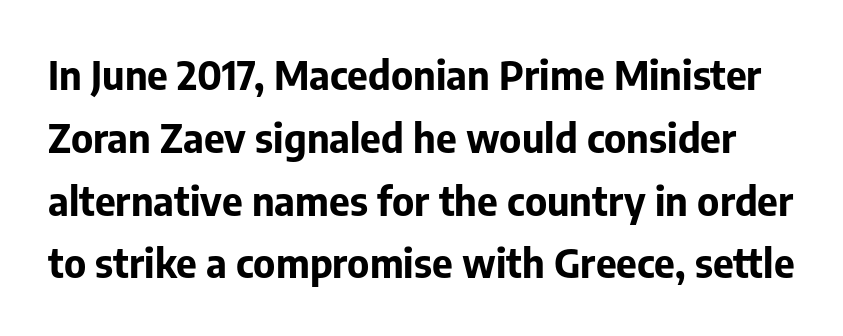
Each letter keeps its own natural width here, so spacing adapts to shape. Every letter is thick-stroked: bold, no question. Leading: standard. Letterform terminals end flat and unadorned throughout the passage.
